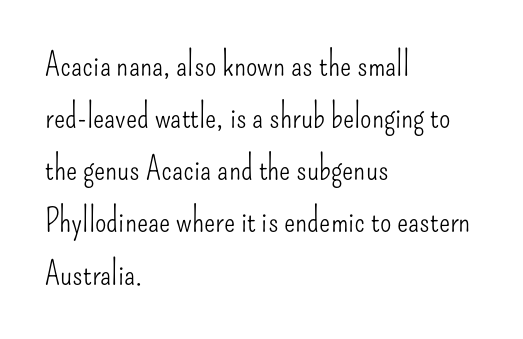
You could call the tracking neutral — neither tight nor loose. Font category for this specimen: sans-serif. Designer's note — italics off, roman on. Stems and bowls with no extra thickness — not bold. Is there much room between lines? A standard amount, neither cramped nor airy.
